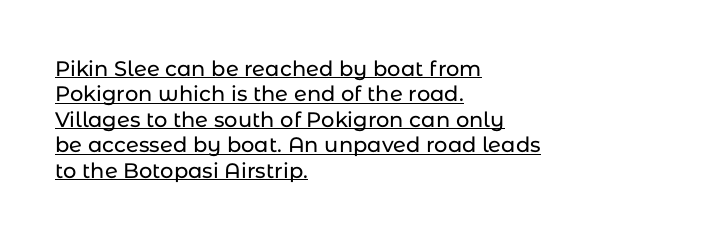
{"italic": "no", "underline": "yes", "align": "left", "line_spacing_ratio": 1.21, "letter_spacing": "normal", "letter_spacing_em": 0.0, "glyph_px": 21}
